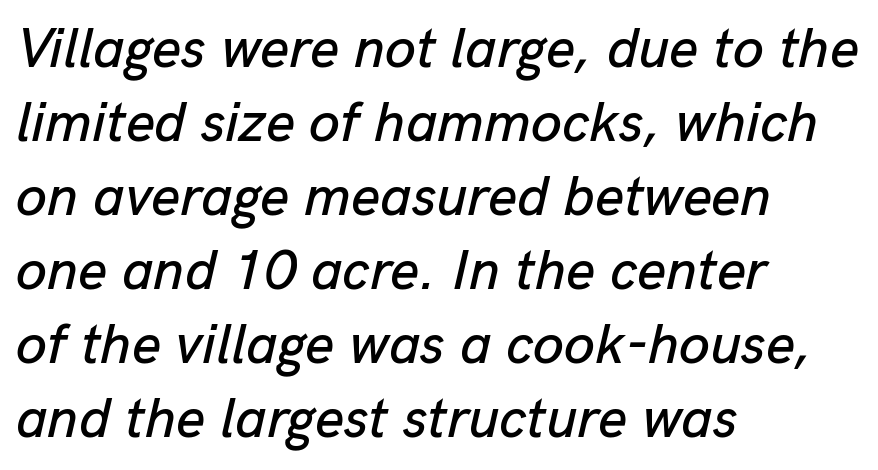
Which margin do the lines hug? The left one — the right edge is uneven. The passage shown leans; its letterforms are oblique. The rendering uses natural spacing where letterforms have individual widths. A normal amount of white space separates one row of letters from the next.
